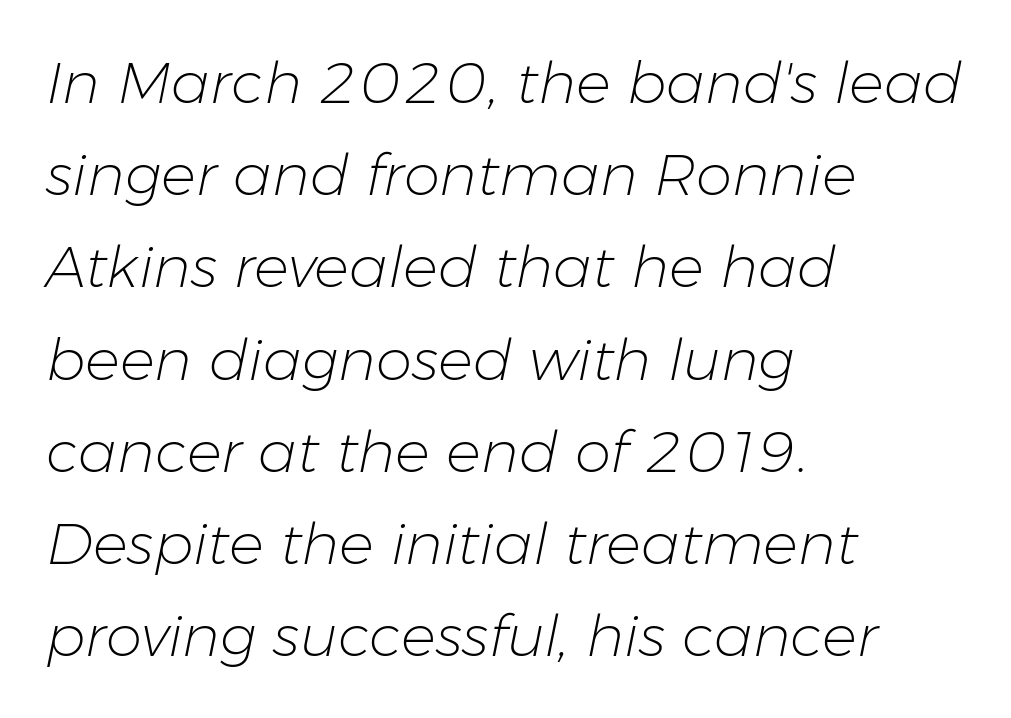
Stroke mass is kept to a normal reading level or below. This sample has the flowing, uneven cadence of proportional lettering. Spacing between characters is what you'd get straight out of the box. A classic flush-left, rag-right setting is used for this passage.
